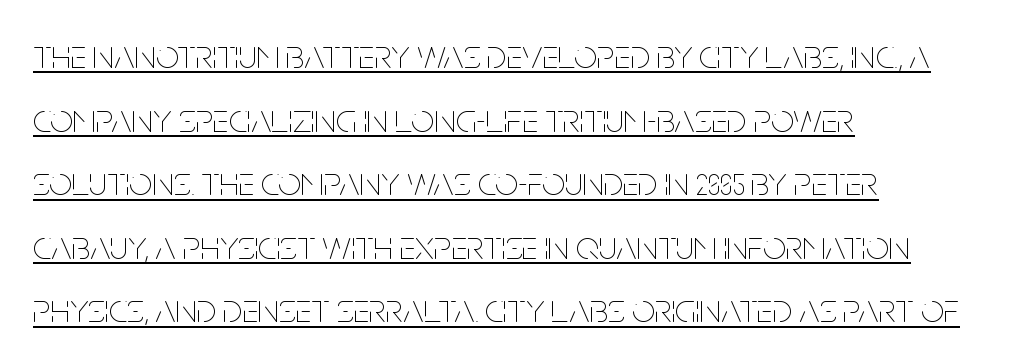
The image shows 41 px thin, condensed type, upright; set left-aligned, normal line spacing (1.55x), normal letter spacing, underlined; low stroke contrast and a large x-height.
